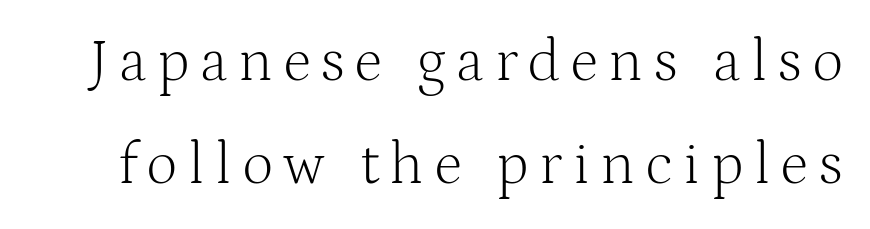
Q: Is the text bold? A: No.
Q: Is the text italic (slanted)? A: No, it is upright.
Q: Is the typeface a serif or a sans-serif typeface? A: Serif.
Q: Is the text underlined? A: No.
Q: Width (condensed, normal, or wide)? A: Normal.
Q: Stroke contrast? A: Medium.
Q: x-height? A: Medium.
Q: Monospaced? A: No.
